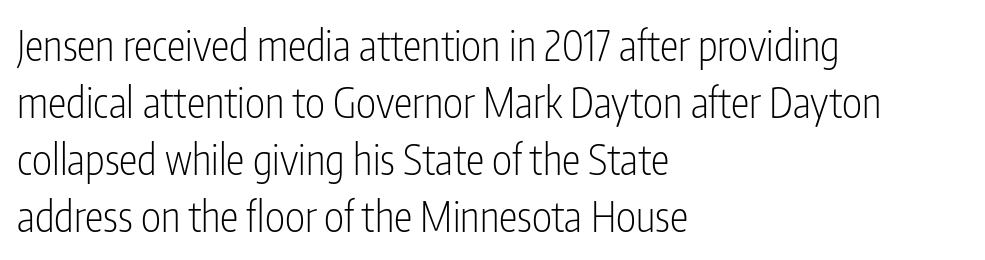
Q: Is the text bold? A: No.
Q: Is the text italic (slanted)? A: No, it is upright.
Q: Is the typeface a serif or a sans-serif typeface? A: Sans-serif.
Q: Is the text underlined? A: No.
Q: How is the paragraph aligned? A: Left-aligned.
Q: Is the spacing between letters normal or unusually wide? A: Normal.
Q: Is the spacing between lines tight, normal or loose? A: Normal.
Q: Width (condensed, normal, or wide)? A: Condensed.
Q: Stroke contrast? A: Low.
Q: x-height? A: Medium.
Q: Monospaced? A: No.
